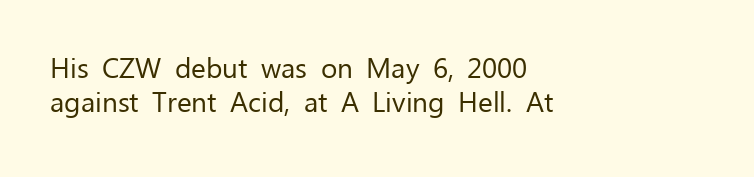
The line texture is even and compact thanks to regular tracking. Is the type heavy? It reads as light-to-regular instead. The typography opts for an upright posture over an oblique one. The foot of each line stays bare and open. The lines are quadded left. Think of a printed novel: that variable character pitch is what you see here.
